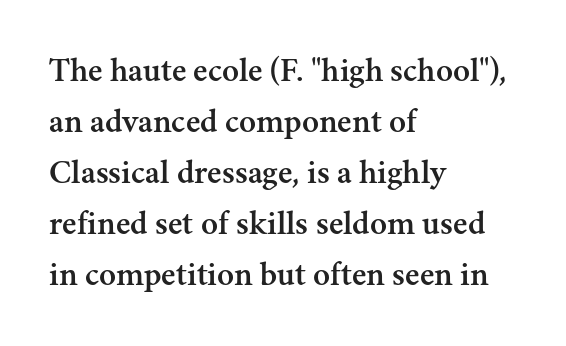
Q: Is the text italic (slanted)? A: No, it is upright.
Q: Is the typeface a serif or a sans-serif typeface? A: Serif.
Q: Is the text underlined? A: No.
Q: How is the paragraph aligned? A: Left-aligned.
Q: Is the spacing between letters normal or unusually wide? A: Normal.
Q: Is the spacing between lines tight, normal or loose? A: Normal.
Q: Width (condensed, normal, or wide)? A: Normal.
Q: Stroke contrast? A: Medium.
Q: x-height? A: Small.
Q: Monospaced? A: No.
